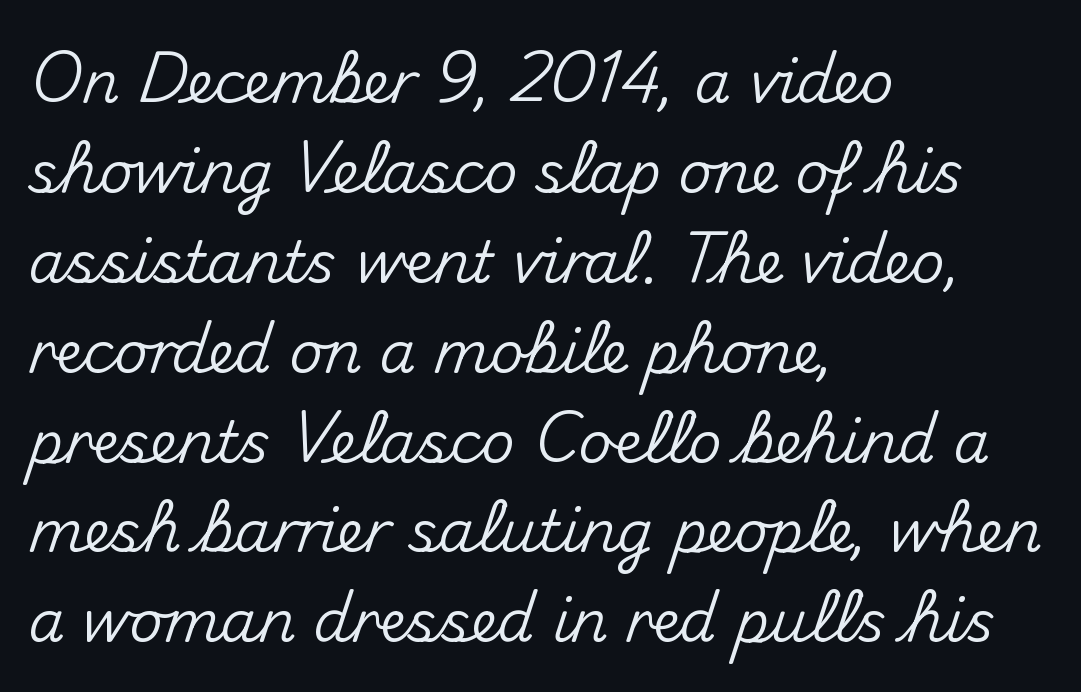
The image shows 58 px sans-serif type; set left-aligned, normal line spacing (1.55x), normal letter spacing, not underlined; medium stroke contrast and a small x-height.
